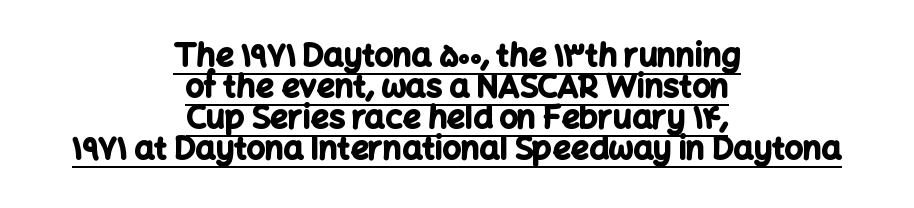
{"serif": "no", "italic": "no", "bold": "yes", "weight": "bold", "width": "normal", "stroke_contrast": "low", "x_height": "medium", "monospaced": "no", "underline": "yes", "align": "center", "line_spacing": "tight", "line_spacing_ratio": 0.97, "letter_spacing": "normal", "letter_spacing_em": 0.0, "glyph_px": 32}
